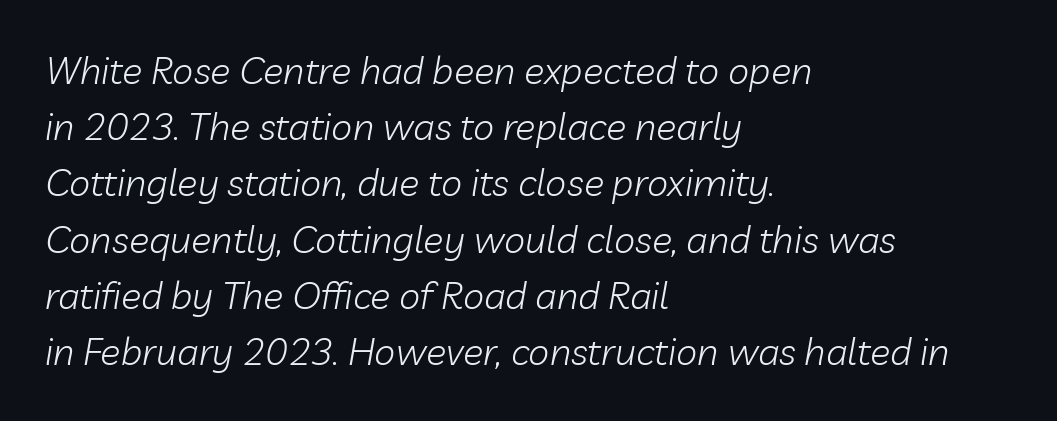
Q: Is the text bold? A: No.
Q: Is the text italic (slanted)? A: Yes, it leans right by about 10 degrees.
Q: Is the text underlined? A: No.
Q: How is the paragraph aligned? A: Left-aligned.
Q: Is the spacing between letters normal or unusually wide? A: Normal.
Q: Is the spacing between lines tight, normal or loose? A: Normal.
Q: Width (condensed, normal, or wide)? A: Normal.
Q: Stroke contrast? A: Low.
Q: x-height? A: Medium.
Q: Monospaced? A: No.
